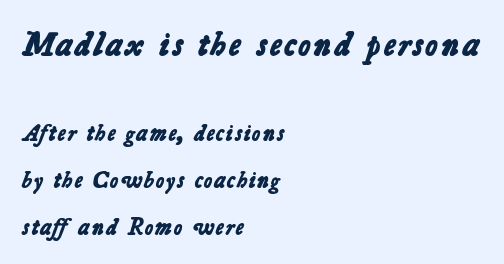
{"serif": "no", "bold": "yes", "weight": "bold", "width": "normal", "stroke_contrast": "low", "x_height": "medium", "monospaced": "no", "underline": "no", "align": "left", "line_spacing": "loose", "line_spacing_ratio": 2.03, "letter_spacing": "normal", "letter_spacing_em": 0.0, "larger_block": "first", "size_ratio": 1.48, "glyph_px": 34}
